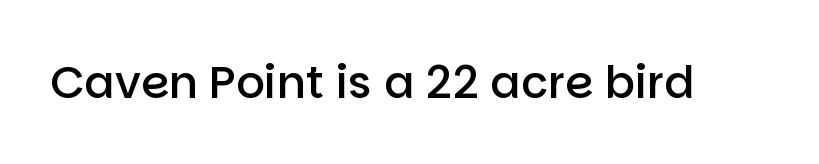
{"serif": "no", "italic": "no", "bold": "semi", "weight": "semibold", "width": "normal", "stroke_contrast": "low", "x_height": "large", "monospaced": "no", "underline": "no", "letter_spacing": "normal", "letter_spacing_em": 0.0, "glyph_px": 45}
